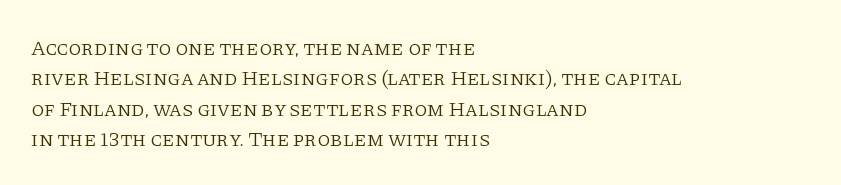
Q: Is the text bold? A: No.
Q: Is the text italic (slanted)? A: No, it is upright.
Q: Is the text underlined? A: No.
Q: How is the paragraph aligned? A: Left-aligned.
Q: Is the spacing between letters normal or unusually wide? A: Normal.
Q: Is the spacing between lines tight, normal or loose? A: Normal.
